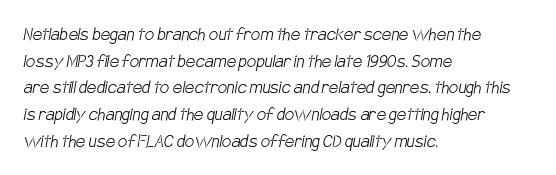
These lines are set flush left with a ragged right edge. How are the letters spaced? Ordinarily, with no added tracking. Each stroke keeps to a modest, everyday thickness or less. The line-height multiplier appears to be the usual default. Descender tails drop into unmarked territory.
